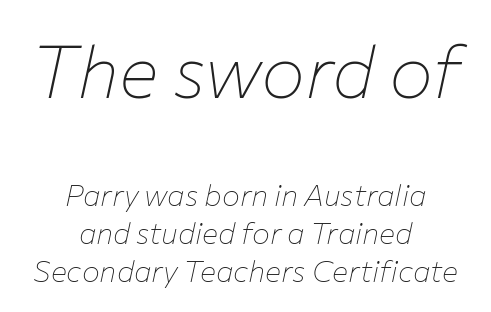
The image shows 74 px thin type, italic (leaning right); set centered, normal line spacing (1.27x), normal letter spacing, not underlined; the first (top) block is 2.47x larger; low stroke contrast and a medium x-height.
